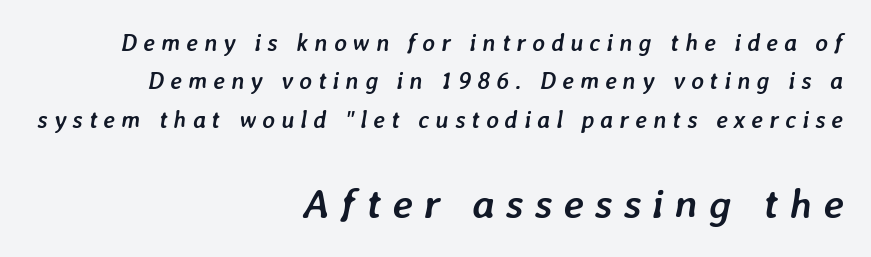
Q: Is the text bold? A: Yes.
Q: Is the text italic (slanted)? A: Yes, it leans right by about 7 degrees.
Q: Is the text underlined? A: No.
Q: How is the paragraph aligned? A: Right-aligned.
Q: Is the spacing between letters normal or unusually wide? A: Unusually wide.
Q: Is the spacing between lines tight, normal or loose? A: Normal.
Q: Which block of text is set in a larger size, the first (top) or the second (bottom)? A: The second (bottom) one.
Q: Width (condensed, normal, or wide)? A: Normal.
Q: Stroke contrast? A: Low.
Q: x-height? A: Medium.
Q: Monospaced? A: No.
